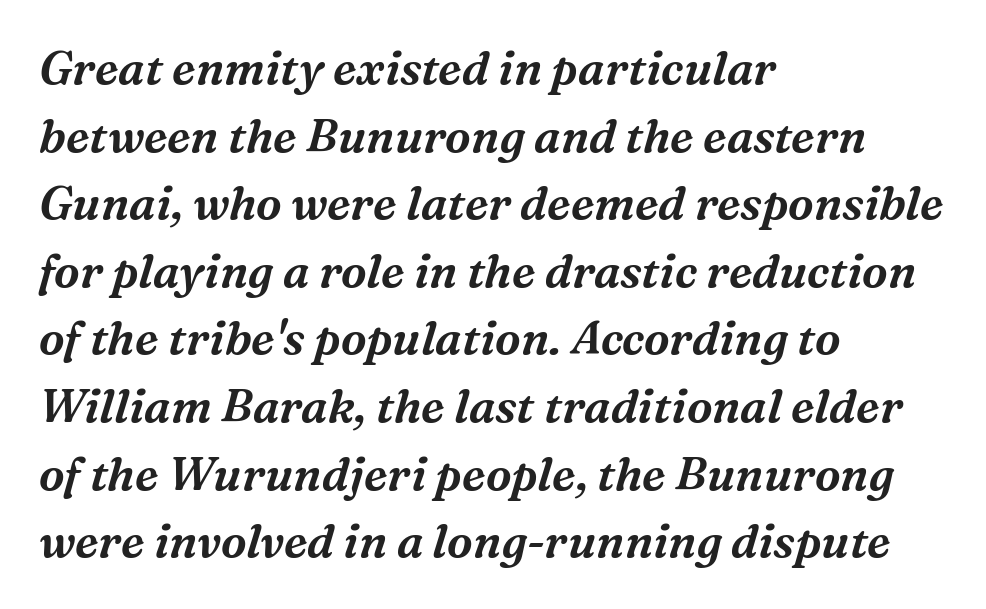
Q: Is the text italic (slanted)? A: Yes, it leans right by about 16 degrees.
Q: Is the typeface a serif or a sans-serif typeface? A: Serif.
Q: Is the text underlined? A: No.
Q: How is the paragraph aligned? A: Left-aligned.
Q: Is the spacing between letters normal or unusually wide? A: Normal.
Q: Is the spacing between lines tight, normal or loose? A: Normal.
Q: Width (condensed, normal, or wide)? A: Normal.
Q: Stroke contrast? A: Medium.
Q: x-height? A: Medium.
Q: Monospaced? A: No.
